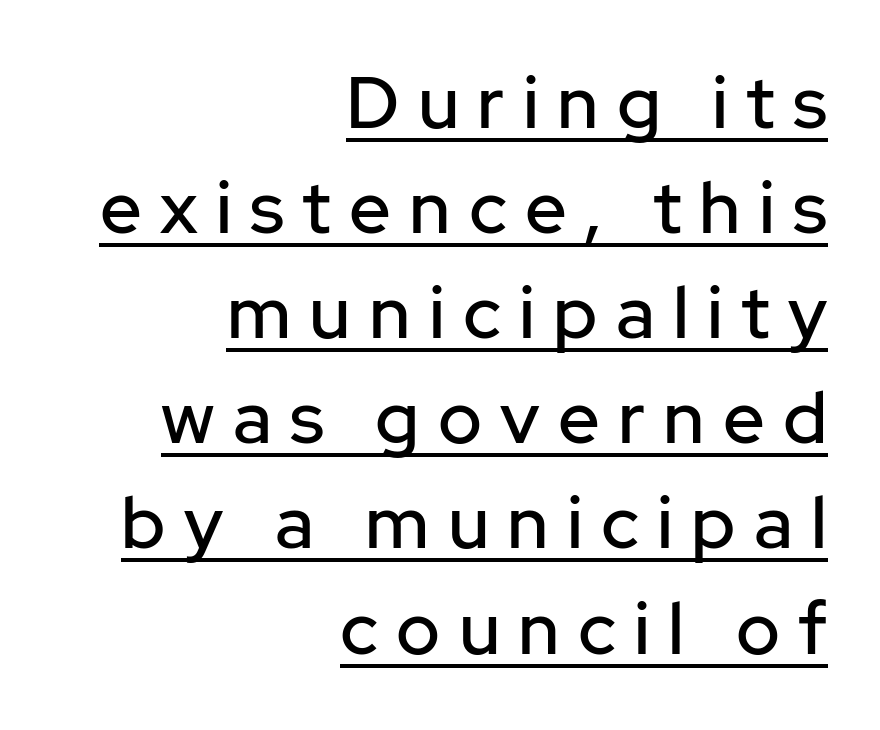
Someone cranked the tracking dial way up on this one. Stroke terminals: plain, sans-serif. The lines sit at an ordinary, default distance from one another. Each letter keeps its own natural width here, so spacing adapts to shape. Where is the straight margin? On the right.
